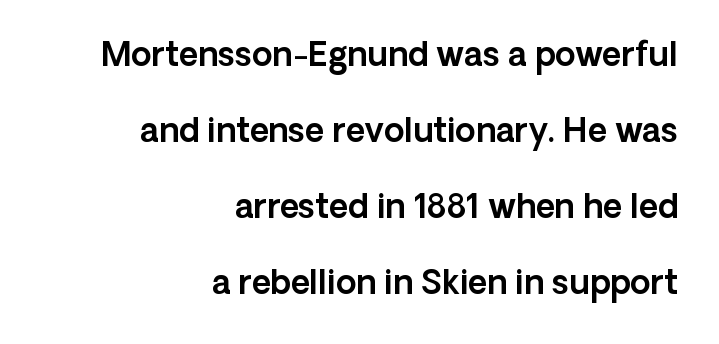
{"serif": "no", "italic": "no", "width": "normal", "x_height": "medium", "monospaced": "no", "underline": "no", "align": "right", "line_spacing": "loose", "line_spacing_ratio": 2.3, "letter_spacing": "normal", "letter_spacing_em": 0.0, "glyph_px": 33}
